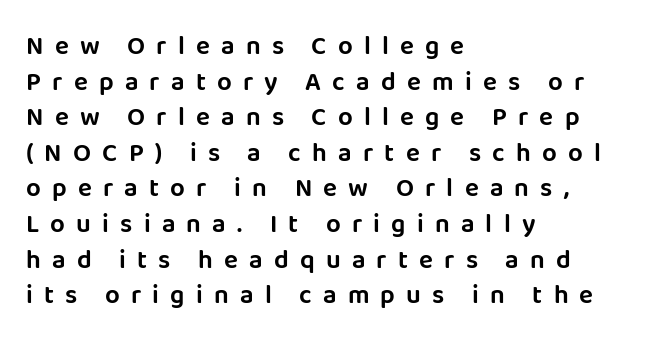
The image shows 26 px text type, upright; set left-aligned, normal line spacing (1.37x), unusually wide letter spacing (+0.43 em), not underlined.
